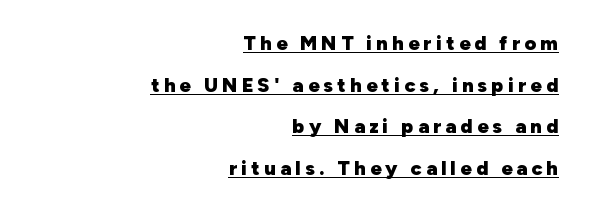
Q: Is the text bold? A: Yes.
Q: Is the text italic (slanted)? A: No, it is upright.
Q: Is the text underlined? A: Yes.
Q: How is the paragraph aligned? A: Right-aligned.
Q: Is the spacing between letters normal or unusually wide? A: Unusually wide.
Q: Is the spacing between lines tight, normal or loose? A: Loose.
